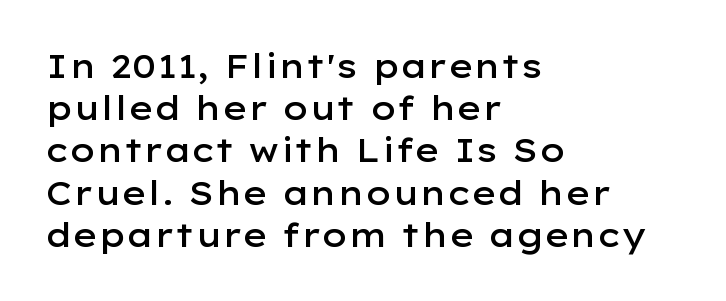
{"serif": "no", "italic": "no", "bold": "semi", "weight": "semibold", "width": "wide", "stroke_contrast": "low", "x_height": "medium", "monospaced": "no", "underline": "no", "align": "left", "line_spacing": "normal", "line_spacing_ratio": 1.28, "letter_spacing": "normal", "letter_spacing_em": 0.0, "glyph_px": 33}
